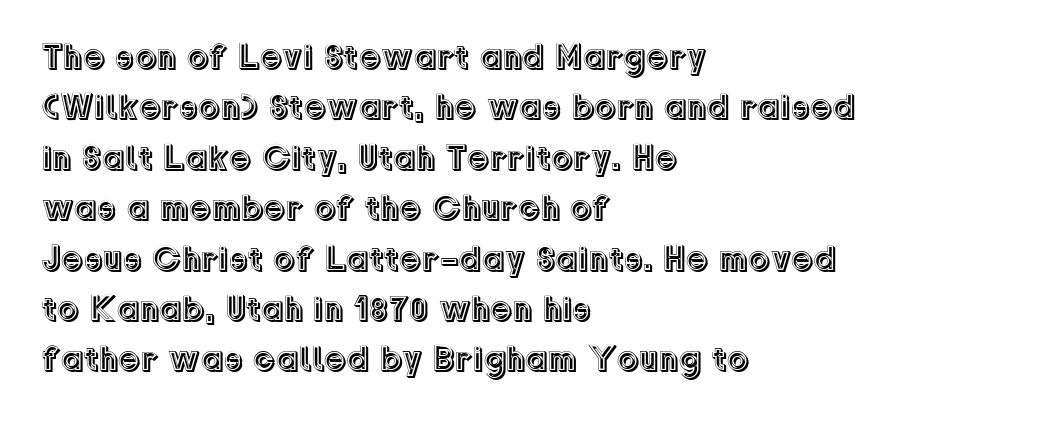
Q: Is the text italic (slanted)? A: No, it is upright.
Q: Is the text underlined? A: No.
Q: How is the paragraph aligned? A: Left-aligned.
Q: Is the spacing between letters normal or unusually wide? A: Normal.
Q: Is the spacing between lines tight, normal or loose? A: Normal.
Q: Width (condensed, normal, or wide)? A: Normal.
Q: x-height? A: Medium.
Q: Monospaced? A: No.
